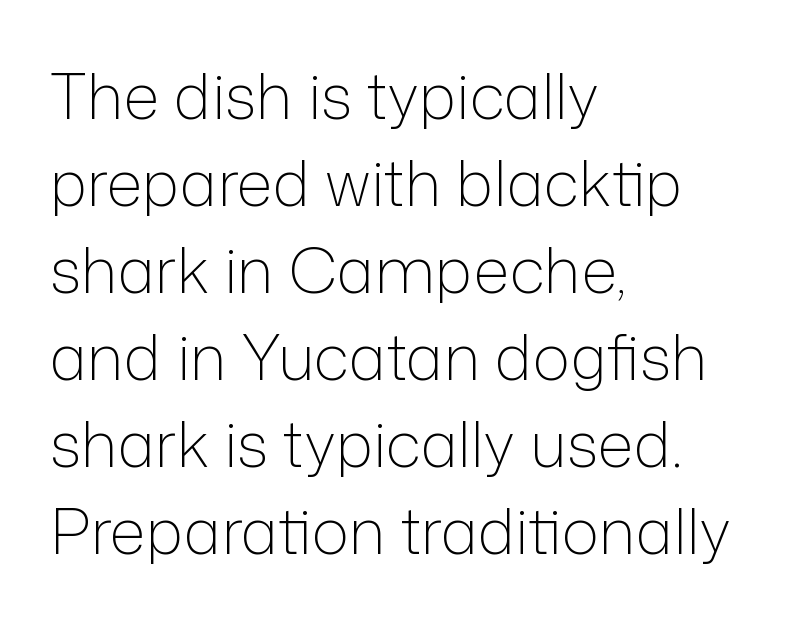
The zone under the glyphs is completely vacant. The gaps between neighbouring characters are ordinary and unremarkable. How would I describe the line gaps? Plain and ordinary. If you drew a line through each stem, it would be perfectly vertical. These lines are composed in type without serifs.
